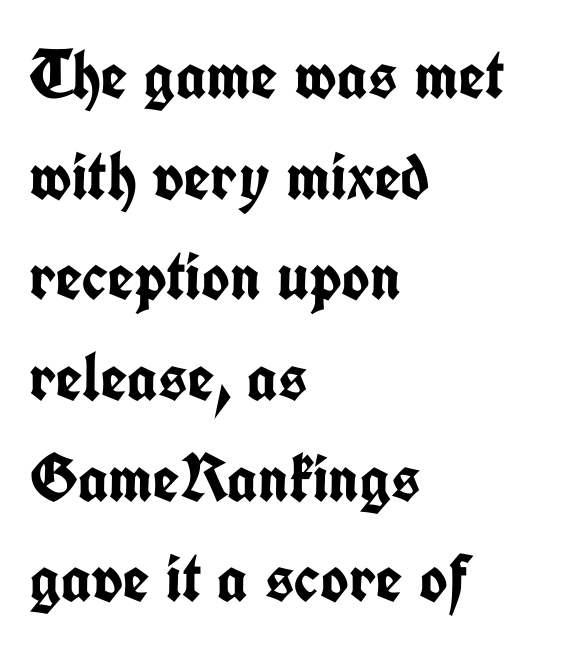
The image shows 68 px semibold, condensed sans-serif type, upright; set left-aligned, normal line spacing (1.48x), normal letter spacing, not underlined; low stroke contrast and a medium x-height.
